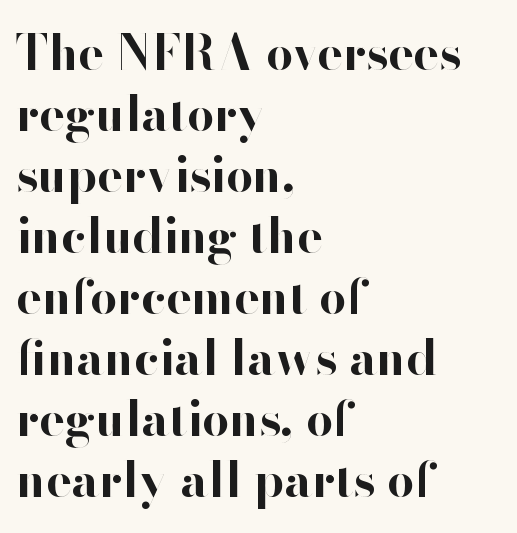
The image shows 48 px bold sans-serif type, upright; set left-aligned, normal line spacing (1.27x), normal letter spacing, not underlined; high stroke contrast and a small x-height.
